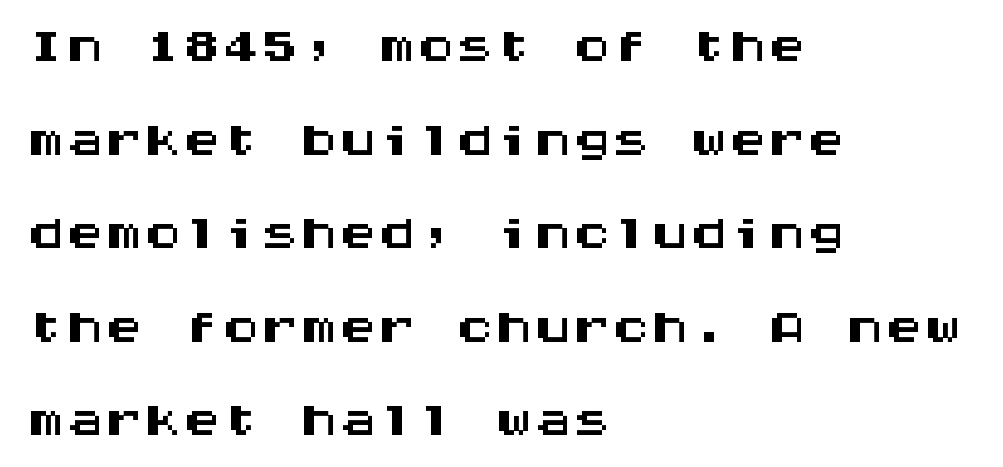
The image shows 78 px wide sans-serif type, upright, monospaced; set left-aligned, line spacing 1.2x, normal letter spacing, not underlined; medium stroke contrast and a large x-height.
